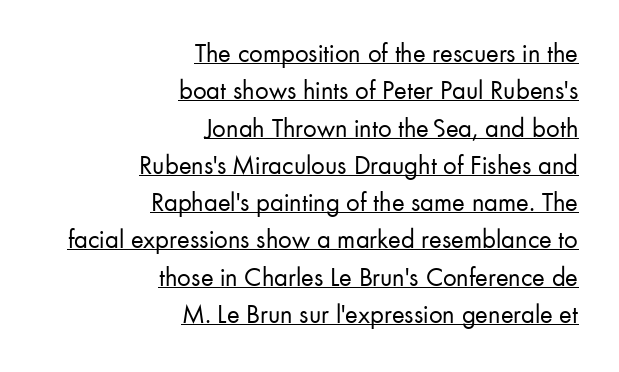
The paragraph has a hard right edge and a soft left edge. Honestly, the row spacing looks completely unremarkable. How are the letters spaced? Ordinarily, with no added tracking. Posture: vertical.
